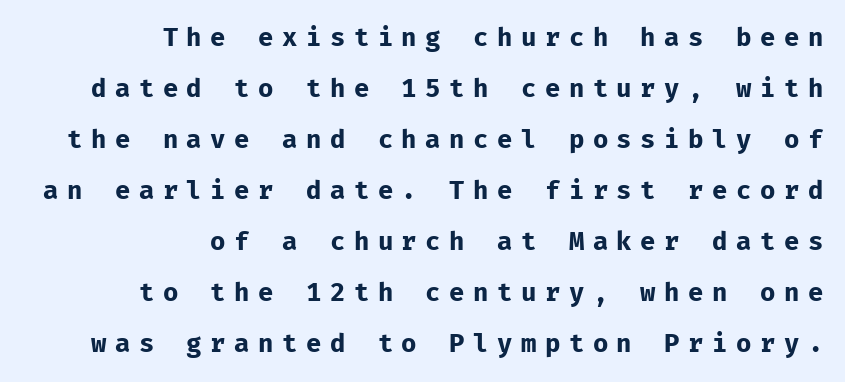
{"italic": "no", "bold": "yes", "underline": "no", "align": "right", "line_spacing": "loose", "line_spacing_ratio": 2.04, "letter_spacing": "wide", "letter_spacing_em": 0.34, "glyph_px": 25}
